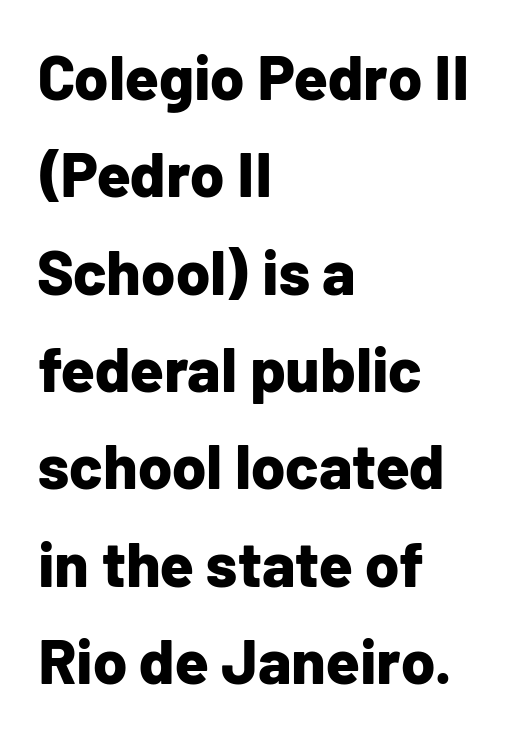
Q: Is the text bold? A: Yes.
Q: Is the text italic (slanted)? A: No, it is upright.
Q: Is the typeface a serif or a sans-serif typeface? A: Sans-serif.
Q: Is the text underlined? A: No.
Q: How is the paragraph aligned? A: Left-aligned.
Q: Is the spacing between letters normal or unusually wide? A: Normal.
Q: Is the spacing between lines tight, normal or loose? A: Normal.
Q: Width (condensed, normal, or wide)? A: Normal.
Q: Stroke contrast? A: Low.
Q: x-height? A: Medium.
Q: Monospaced? A: No.
